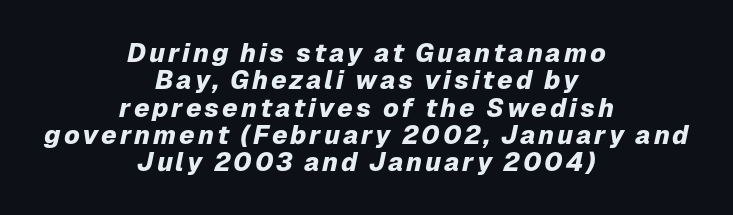
Q: Is the text bold? A: Yes.
Q: Is the text italic (slanted)? A: Yes, it leans right by about 12 degrees.
Q: Is the text underlined? A: No.
Q: How is the paragraph aligned? A: Centered.
Q: Is the spacing between lines tight, normal or loose? A: Tight.
